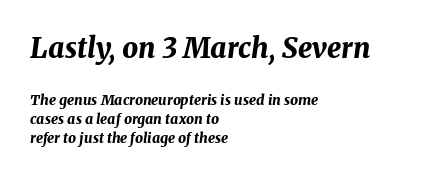
Would a proofreader flag this as italicized? Yes. The face used here has the dense, thick strokes of a bold. In this sample the first text group is rendered at the bigger scale. Does the leading feel generous? No, just average.
